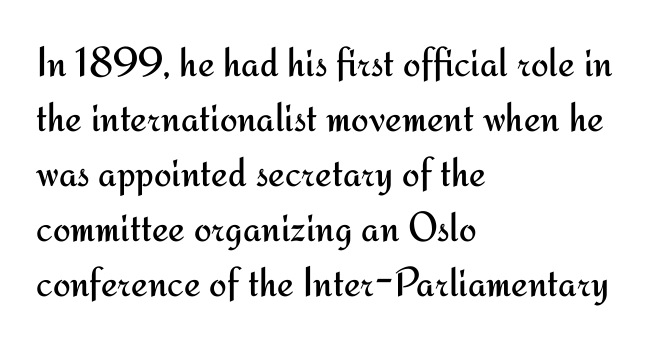
Spacing verdict: proportional, widths tailored to each character. No word sits above an underline. This is sans-serif lettering, the kind often seen on screens and signage. Teacher's note: observe the even left margin — that is flush-left alignment. This reads as an unemphasized weight, regular at the heaviest.
